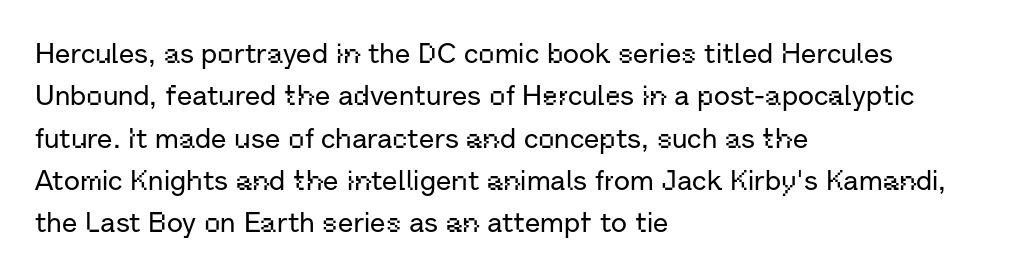
{"serif": "no", "italic": "no", "width": "normal", "stroke_contrast": "low", "x_height": "medium", "monospaced": "no", "underline": "no", "align": "left", "line_spacing": "normal", "line_spacing_ratio": 1.51, "letter_spacing": "normal", "letter_spacing_em": 0.0, "glyph_px": 28}
